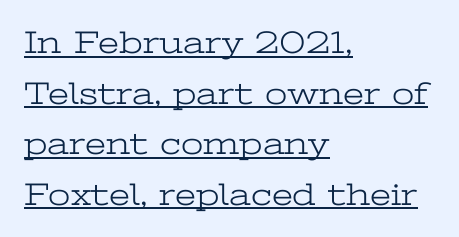
Q: Is the text bold? A: No.
Q: Is the text italic (slanted)? A: No, it is upright.
Q: Is the typeface a serif or a sans-serif typeface? A: Serif.
Q: Is the text underlined? A: Yes.
Q: How is the paragraph aligned? A: Left-aligned.
Q: Is the spacing between letters normal or unusually wide? A: Normal.
Q: Is the spacing between lines tight, normal or loose? A: Normal.
Q: Width (condensed, normal, or wide)? A: Wide.
Q: Stroke contrast? A: Low.
Q: x-height? A: Medium.
Q: Monospaced? A: No.
